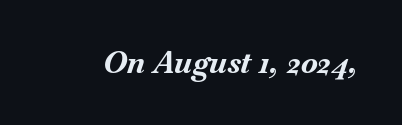
{"italic": "yes", "lean": "right", "slant_degrees": 18, "bold": "yes", "weight": "bold", "width": "normal", "stroke_contrast": "medium", "x_height": "small", "monospaced": "no", "underline": "no", "letter_spacing": "normal", "letter_spacing_em": 0.0, "glyph_px": 30}
